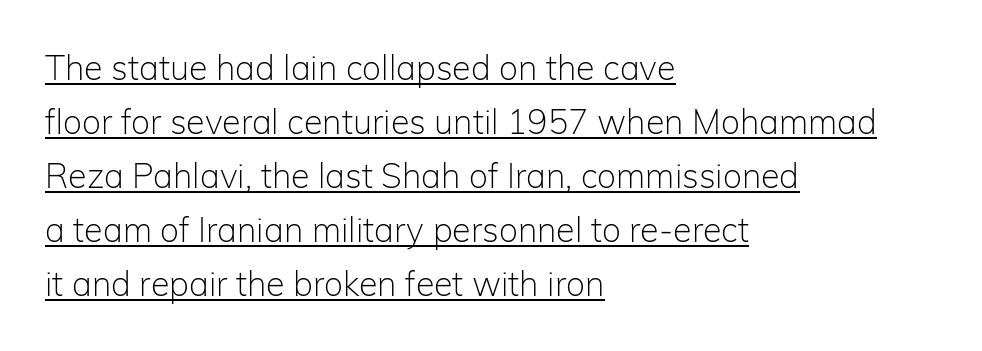
Every stem runs plumb, perpendicular to the baseline. The sample's only ornament is a line tracing under the words. The letterforms sit shoulder to shoulder at normal distance. Letterform terminals end flat and unadorned throughout the passage. The passage is arranged the way most books set body copy — flush left. These lines sit exactly where default settings would place them.
